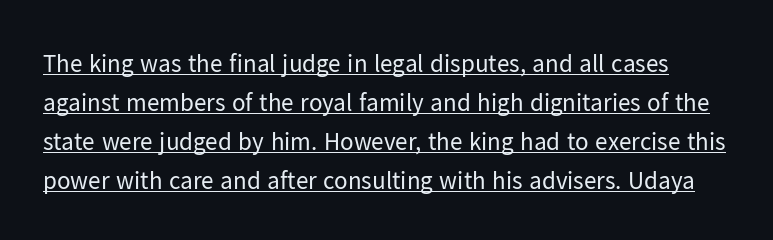
A rule runs beneath these lines of type. On a weight scale, this lands at 450 or below. The lines sit at an ordinary, default distance from one another. Is the letter spacing exaggerated? No — it looks like the ordinary default. This sample uses an upright cut, with every glyph sitting square on the baseline.
